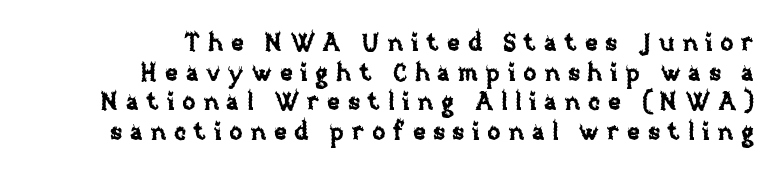
{"italic": "no", "underline": "no", "align": "right", "line_spacing_ratio": 1.23, "letter_spacing": "wide", "letter_spacing_em": 0.32, "glyph_px": 24}
